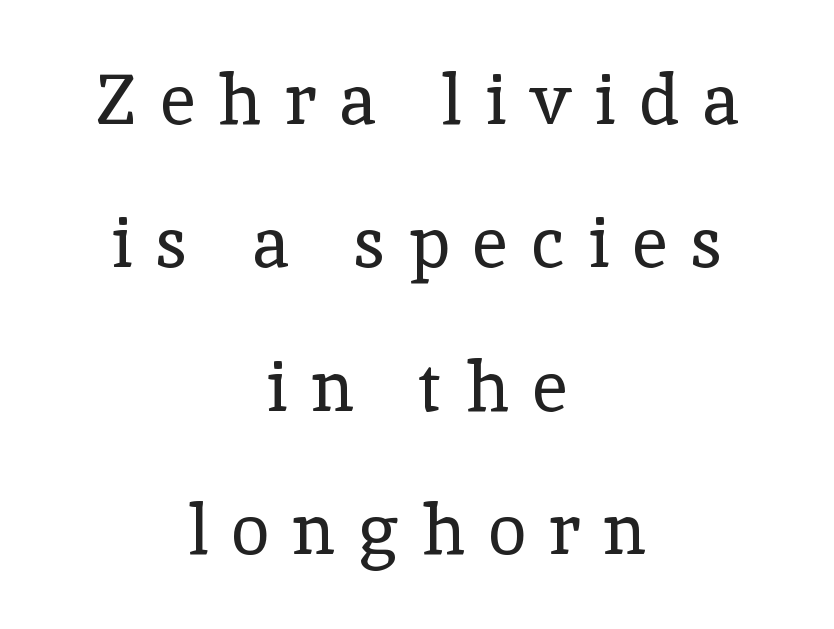
The image shows 70 px regular-weight serif type, upright; set centered, loose line spacing (2.05x), unusually wide letter spacing (+0.33 em), not underlined; a medium x-height.
